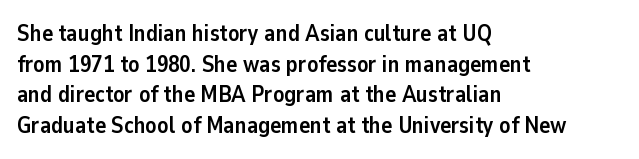
Nobody touched the tracking dial on this one. Heft: maximum for text — a bold. The rendering anchors every line to the left-hand side. The line-height multiplier appears to be the usual default.
